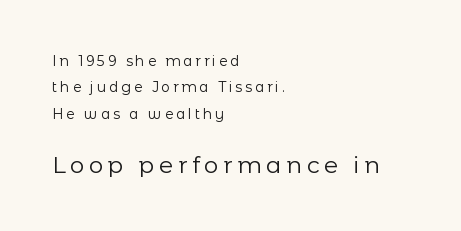
{"italic": "no", "bold": "no", "underline": "no", "align": "left", "line_spacing_ratio": 1.89, "letter_spacing": "wide", "letter_spacing_em": 0.2, "larger_block": "second", "size_ratio": 1.64, "glyph_px": 23}
